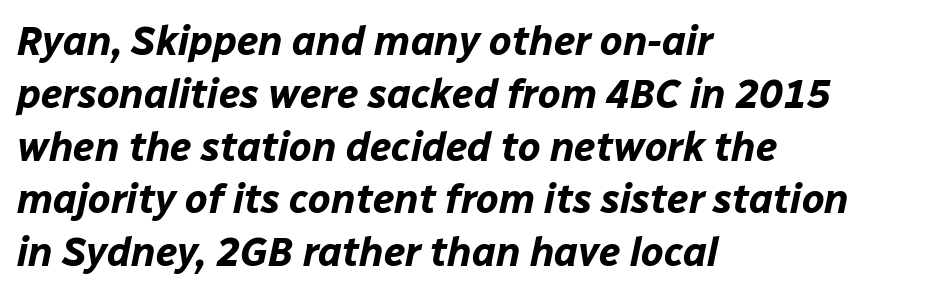
The image shows 40 px bold type, italic (leaning right); set left-aligned, normal line spacing (1.32x), normal letter spacing, not underlined; low stroke contrast and a medium x-height.
